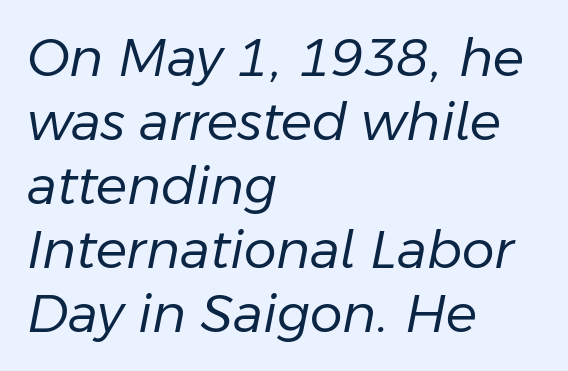
The image shows 52 px regular-weight type, italic (leaning right); set left-aligned, line spacing 1.23x, normal letter spacing, not underlined; low stroke contrast and a medium x-height.
